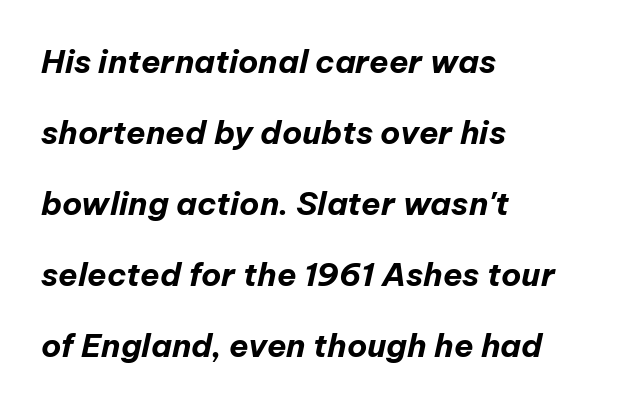
{"italic": "yes", "lean": "right", "slant_degrees": 12, "bold": "yes", "weight": "bold", "width": "normal", "stroke_contrast": "low", "x_height": "medium", "monospaced": "no", "underline": "no", "align": "left", "line_spacing": "loose", "line_spacing_ratio": 2.22, "letter_spacing": "normal", "letter_spacing_em": 0.0, "glyph_px": 32}
